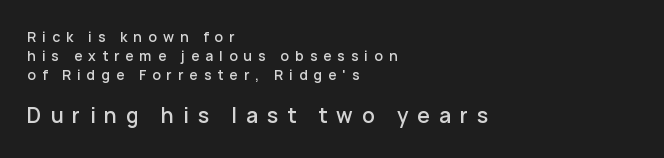
Q: Is the text italic (slanted)? A: No, it is upright.
Q: Is the text underlined? A: No.
Q: How is the paragraph aligned? A: Left-aligned.
Q: Is the spacing between letters normal or unusually wide? A: Unusually wide.
Q: Is the spacing between lines tight, normal or loose? A: Normal.
Q: Which block of text is set in a larger size, the first (top) or the second (bottom)? A: The second (bottom) one.
